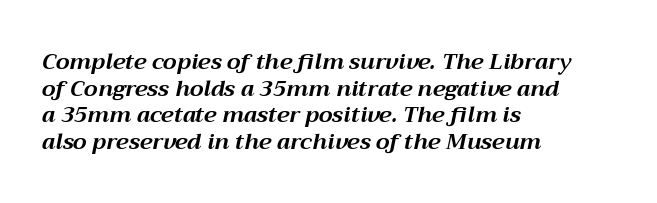
The space directly below the letters is spotless. The strokes are fattened all the way to bold. An italicized treatment has been applied to the whole sample. The rag falls on the right side of this text block. Is the letter spacing exaggerated? No — it looks like the ordinary default.
